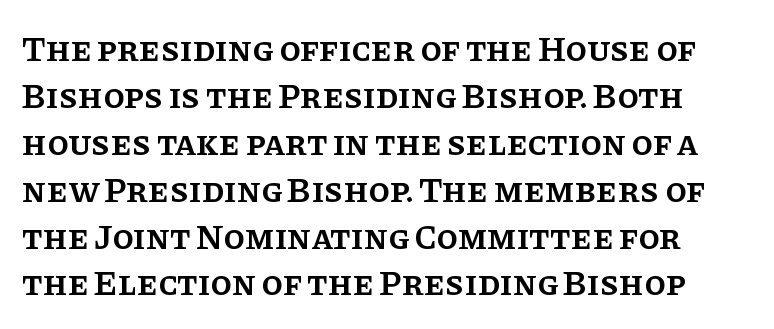
Q: Is the text bold? A: Semi-bold.
Q: Is the text italic (slanted)? A: No, it is upright.
Q: Is the typeface a serif or a sans-serif typeface? A: Serif.
Q: Is the text underlined? A: No.
Q: Is the spacing between letters normal or unusually wide? A: Normal.
Q: Is the spacing between lines tight, normal or loose? A: Normal.
Q: Width (condensed, normal, or wide)? A: Normal.
Q: Stroke contrast? A: Low.
Q: x-height? A: Large.
Q: Monospaced? A: No.
